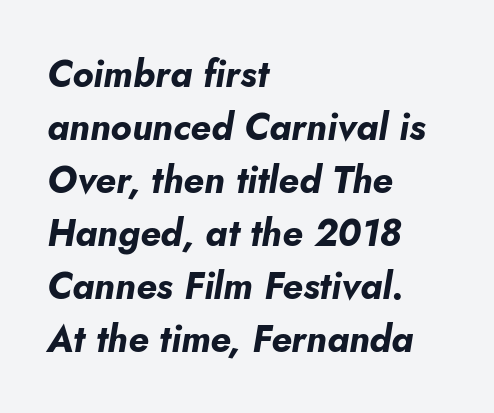
The image shows 37 px bold type, italic (leaning right); set left-aligned, normal line spacing (1.43x), normal letter spacing, not underlined; low stroke contrast and a small x-height.
